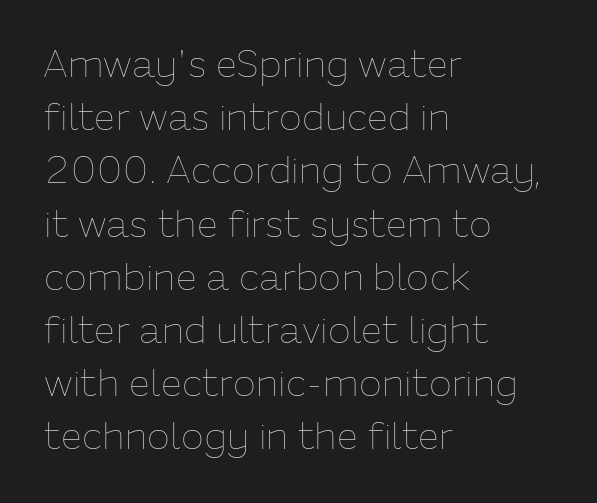
{"italic": "no", "bold": "no", "weight": "thin", "width": "normal", "stroke_contrast": "low", "x_height": "medium", "monospaced": "no", "underline": "no", "align": "left", "line_spacing": "normal", "line_spacing_ratio": 1.4, "letter_spacing": "normal", "letter_spacing_em": 0.0, "glyph_px": 38}
